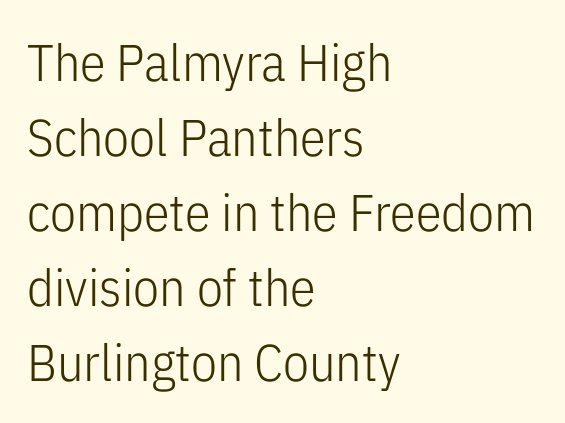
Q: Is the text bold? A: No.
Q: Is the text italic (slanted)? A: No, it is upright.
Q: Is the typeface a serif or a sans-serif typeface? A: Sans-serif.
Q: Is the text underlined? A: No.
Q: How is the paragraph aligned? A: Left-aligned.
Q: Is the spacing between letters normal or unusually wide? A: Normal.
Q: Is the spacing between lines tight, normal or loose? A: Normal.
Q: Width (condensed, normal, or wide)? A: Condensed.
Q: Stroke contrast? A: Low.
Q: x-height? A: Medium.
Q: Monospaced? A: No.
